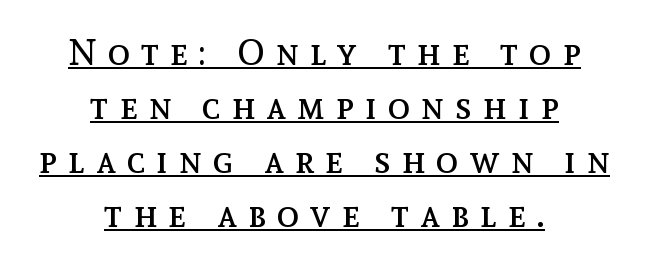
The image shows 37 px regular-weight type, upright; set centered, normal line spacing (1.46x), unusually wide letter spacing (+0.3 em), underlined; a medium x-height.
